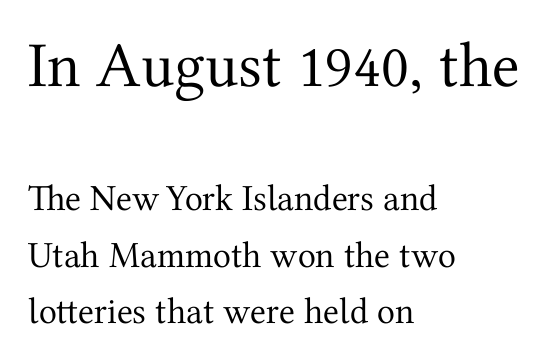
{"serif": "yes", "italic": "no", "bold": "no", "weight": "regular", "width": "normal", "stroke_contrast": "medium", "x_height": "medium", "monospaced": "no", "underline": "no", "align": "left", "line_spacing": "normal", "line_spacing_ratio": 1.52, "letter_spacing": "normal", "letter_spacing_em": 0.0, "larger_block": "first", "size_ratio": 1.73, "glyph_px": 64}
